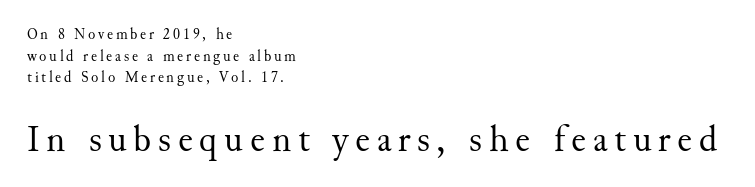
{"serif": "yes", "italic": "no", "bold": "no", "weight": "regular", "width": "normal", "stroke_contrast": "medium", "x_height": "small", "monospaced": "no", "underline": "no", "align": "left", "line_spacing": "normal", "line_spacing_ratio": 1.44, "larger_block": "second", "size_ratio": 2.47, "glyph_px": 37}
